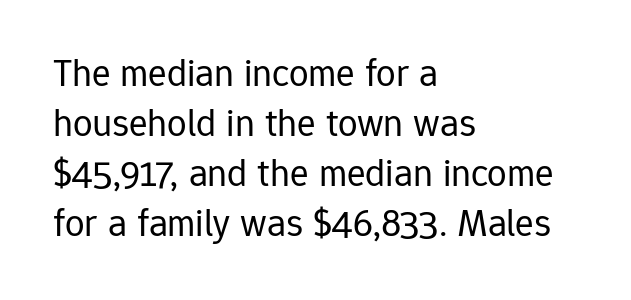
The image shows 39 px regular-weight sans-serif type, upright; set left-aligned, normal line spacing (1.28x), normal letter spacing, not underlined; low stroke contrast and a medium x-height.
